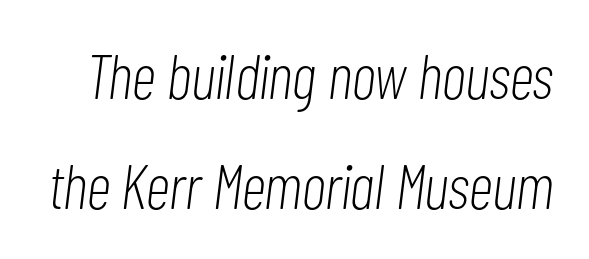
No letter is thick-stroked: the sample isn't bold. Observe the lean: these are italic letterforms. The face used here is proportionally spaced, like ordinary book or web type. Only glyphs here, with clear space below each row.
